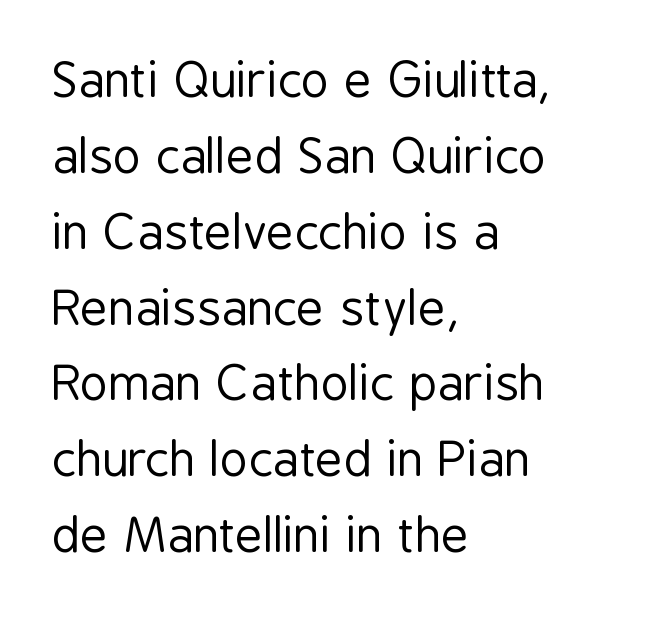
{"serif": "no", "italic": "no", "bold": "no", "weight": "regular", "width": "condensed", "stroke_contrast": "low", "x_height": "medium", "monospaced": "no", "underline": "no", "align": "left", "line_spacing": "normal", "line_spacing_ratio": 1.58, "letter_spacing": "normal", "letter_spacing_em": 0.0, "glyph_px": 48}
